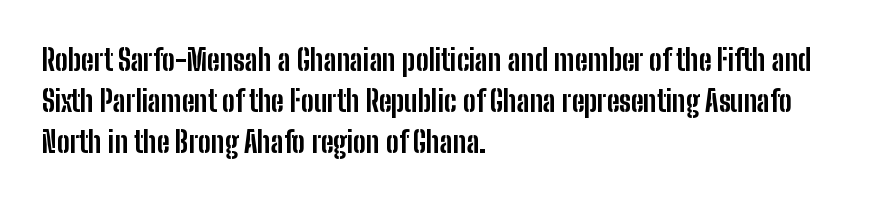
{"serif": "no", "italic": "no", "bold": "yes", "weight": "bold", "width": "condensed", "stroke_contrast": "low", "x_height": "medium", "monospaced": "no", "underline": "no", "align": "left", "line_spacing": "normal", "line_spacing_ratio": 1.41, "letter_spacing": "normal", "letter_spacing_em": 0.0, "glyph_px": 29}
